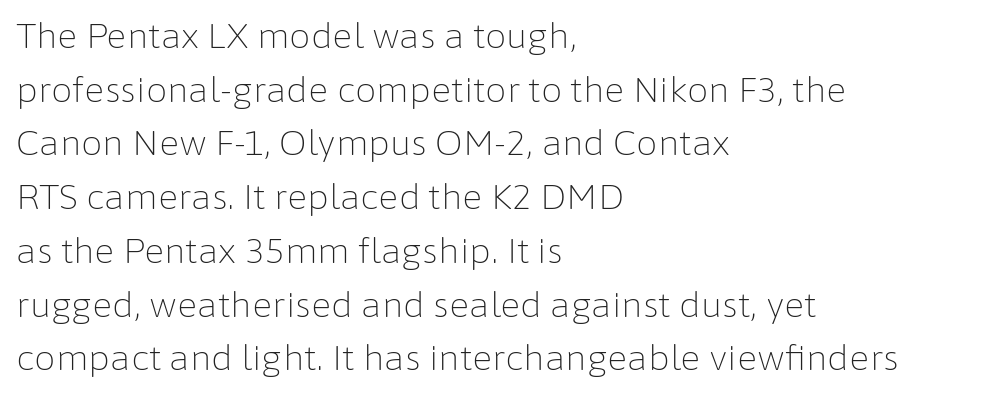
The image shows 34 px light sans-serif type, upright; set left-aligned, normal line spacing (1.58x), normal letter spacing, not underlined; low stroke contrast and a medium x-height.
